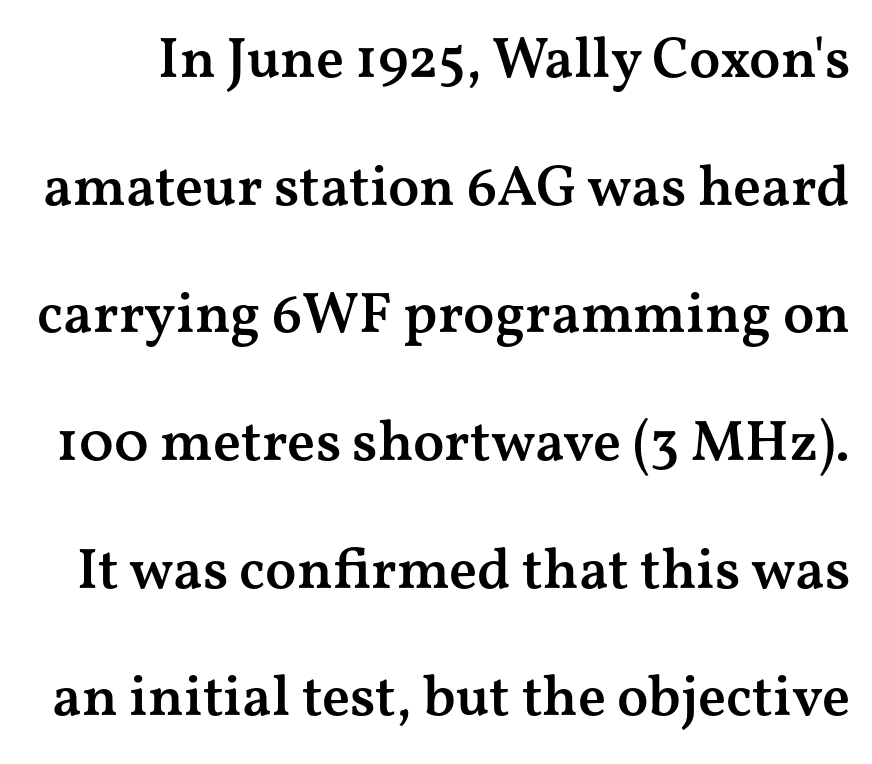
Q: Is the text bold? A: Semi-bold.
Q: Is the text italic (slanted)? A: No, it is upright.
Q: Is the typeface a serif or a sans-serif typeface? A: Serif.
Q: Is the text underlined? A: No.
Q: Is the spacing between letters normal or unusually wide? A: Normal.
Q: Is the spacing between lines tight, normal or loose? A: Loose.
Q: Width (condensed, normal, or wide)? A: Wide.
Q: Stroke contrast? A: Medium.
Q: x-height? A: Medium.
Q: Monospaced? A: No.
